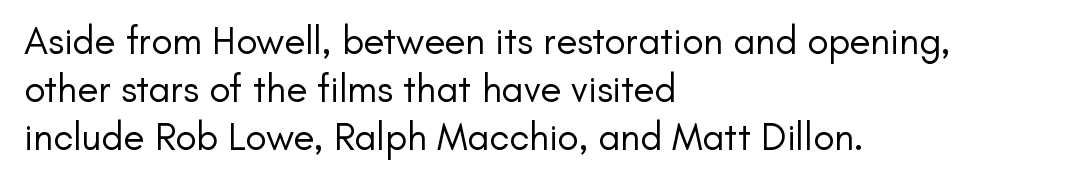
{"serif": "no", "italic": "no", "bold": "no", "weight": "regular", "width": "normal", "stroke_contrast": "low", "x_height": "small", "monospaced": "no", "underline": "no", "align": "left", "line_spacing_ratio": 1.23, "letter_spacing": "normal", "letter_spacing_em": 0.0, "glyph_px": 39}
